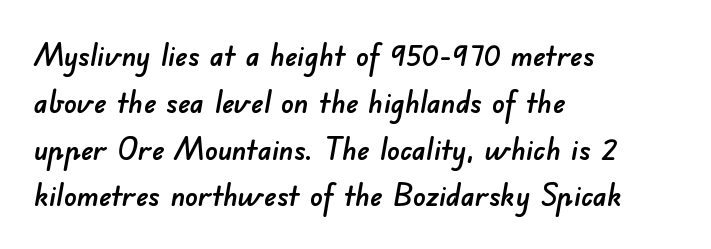
The image shows 31 px sans-serif type; set left-aligned, normal line spacing (1.51x), normal letter spacing, not underlined; low stroke contrast and a small x-height.
